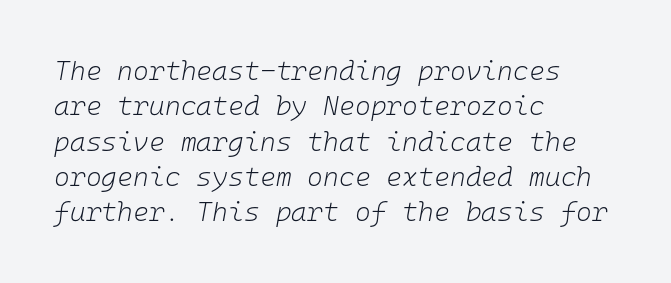
The image shows 27 px text type, italic (leaning right); set left-aligned, normal line spacing (1.31x), normal letter spacing, not underlined.
